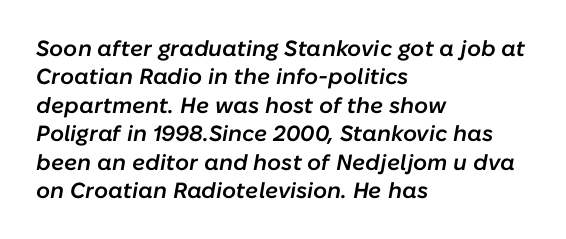
The image shows 22 px text type, italic (leaning right); set left-aligned, normal line spacing (1.29x), normal letter spacing, not underlined.
